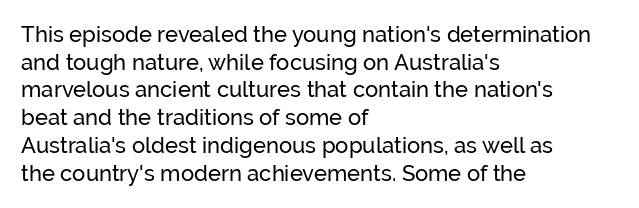
The image shows 22 px text type, upright; set left-aligned, normal line spacing (1.26x), normal letter spacing, not underlined.
